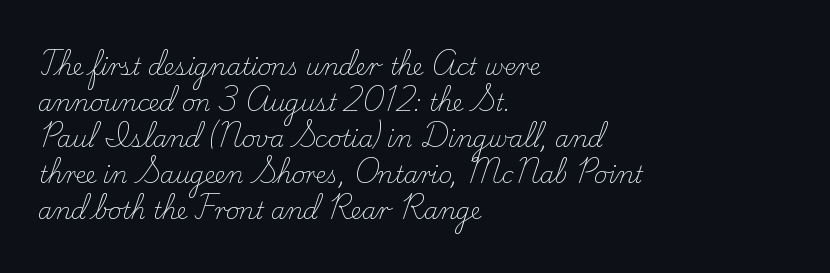
Nothing unusual about the tracking: characters are spaced as the font intends. The typesetter chose a ragged-right arrangement here. In terms of leading, this rendering sits right in the middle.
